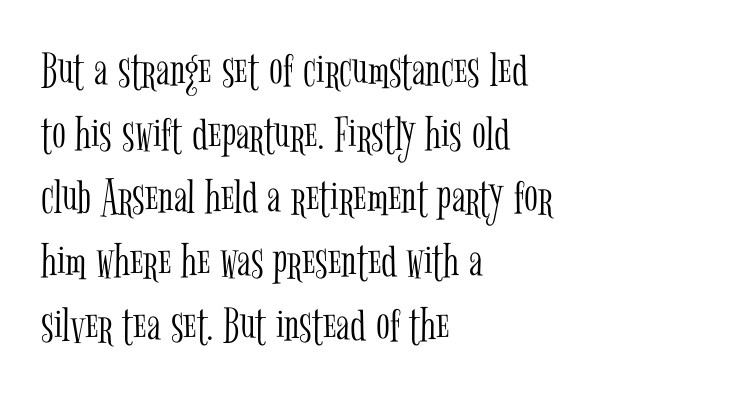
{"serif": "yes", "italic": "no", "bold": "no", "weight": "light", "width": "condensed", "stroke_contrast": "low", "x_height": "medium", "monospaced": "no", "underline": "no", "align": "left", "line_spacing": "normal", "line_spacing_ratio": 1.25, "letter_spacing": "normal", "letter_spacing_em": 0.0, "glyph_px": 51}
